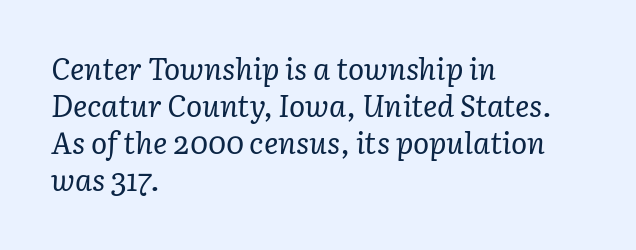
{"serif": "yes", "italic": "yes", "lean": "right", "slant_degrees": 3, "bold": "no", "weight": "regular", "width": "normal", "stroke_contrast": "low", "x_height": "medium", "monospaced": "no", "underline": "no", "align": "left", "line_spacing_ratio": 1.23, "letter_spacing": "normal", "letter_spacing_em": 0.0, "glyph_px": 30}
